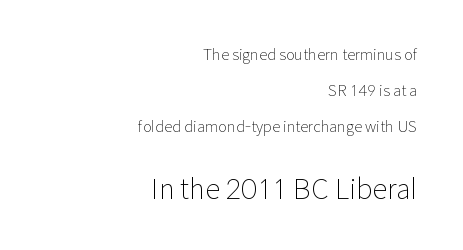
Inter-character spacing is left at the font's built-in metrics. Visually, the bottom section dominates because its glyphs are scaled up. The lines are quadded right. Leading is clearly above the norm, producing a sparse column.
